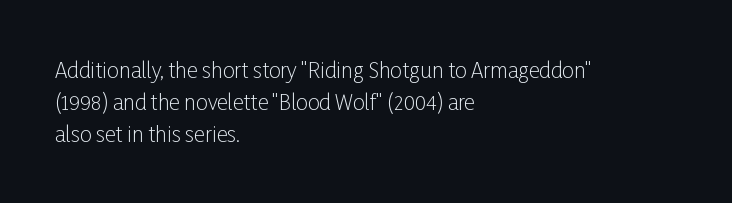
Vertical strokes here are truly vertical. The paragraph has a hard left edge and a soft right edge. The rendering uses a moderate line-height, typical for paragraphs. The cut favours lightness, reaching ordinary text weight at its darkest.
